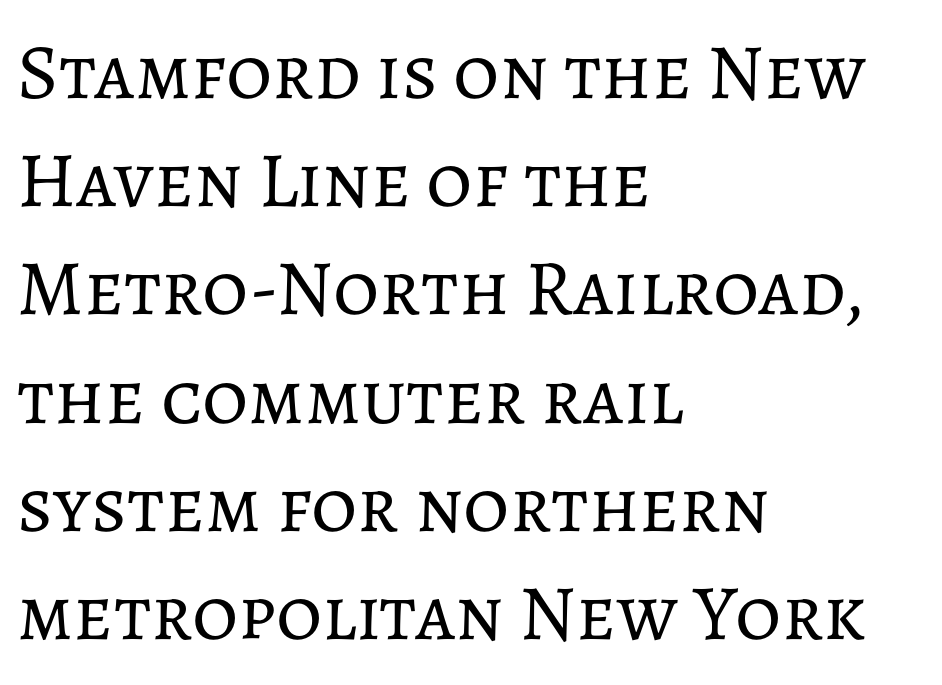
Q: Is the text bold? A: No.
Q: Is the text italic (slanted)? A: No, it is upright.
Q: Is the text underlined? A: No.
Q: How is the paragraph aligned? A: Left-aligned.
Q: Is the spacing between letters normal or unusually wide? A: Normal.
Q: Is the spacing between lines tight, normal or loose? A: Normal.
Q: Width (condensed, normal, or wide)? A: Normal.
Q: Stroke contrast? A: Low.
Q: x-height? A: Medium.
Q: Monospaced? A: No.
